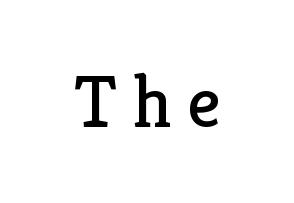
Upright lettering throughout. Serifs: yes, visible at the terminals of the letterforms. Summary of weight: not heavy and not bold. The zone under the glyphs is completely vacant. Varying glyph widths throughout — classic text-font behaviour. Is the letter spacing exaggerated? Yes — the characters are pushed far apart.
